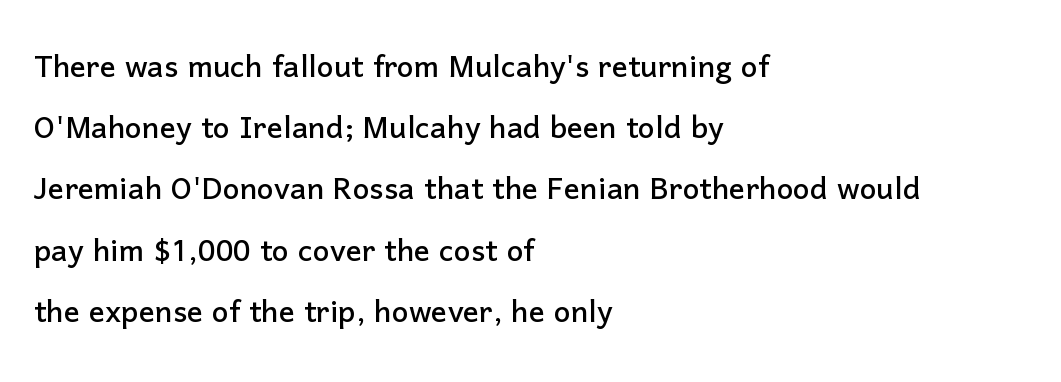
{"serif": "no", "italic": "no", "width": "normal", "stroke_contrast": "low", "x_height": "medium", "monospaced": "no", "underline": "no", "align": "left", "line_spacing": "normal", "line_spacing_ratio": 1.53, "letter_spacing": "normal", "letter_spacing_em": 0.0, "glyph_px": 40}
